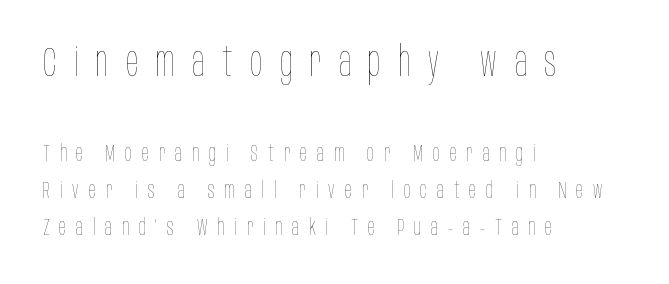
The image shows 41 px thin, condensed type, upright; set left-aligned, normal line spacing (1.61x), unusually wide letter spacing (+0.43 em), not underlined; the first (top) block is 1.78x larger; low stroke contrast and a large x-height.
